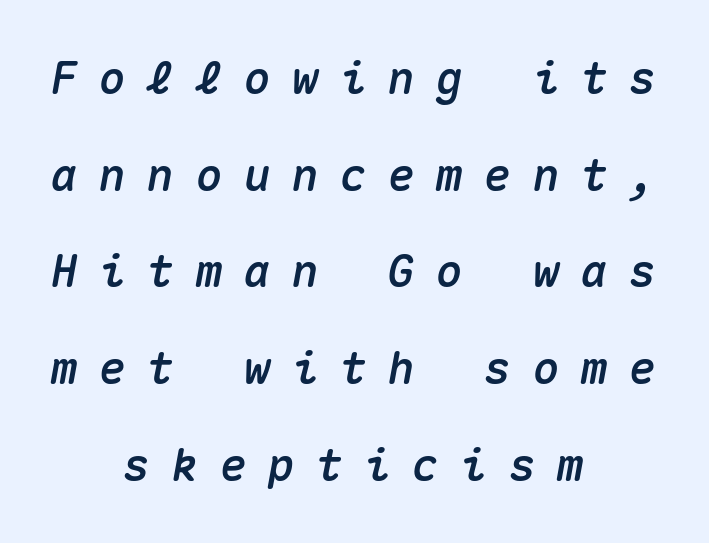
{"italic": "yes", "lean": "right", "slant_degrees": 10, "width": "normal", "stroke_contrast": "medium", "x_height": "medium", "monospaced": "yes", "underline": "no", "align": "center", "line_spacing": "loose", "line_spacing_ratio": 2.15, "letter_spacing": "wide", "letter_spacing_em": 0.47, "glyph_px": 45}
